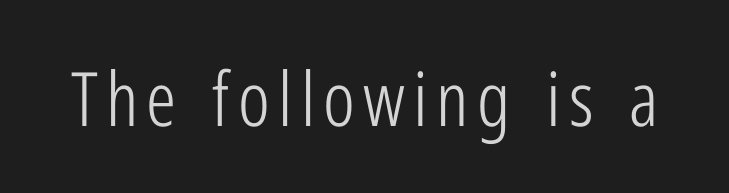
{"serif": "no", "italic": "no", "bold": "no", "weight": "light", "width": "condensed", "stroke_contrast": "low", "x_height": "medium", "monospaced": "no", "underline": "no", "glyph_px": 75}
